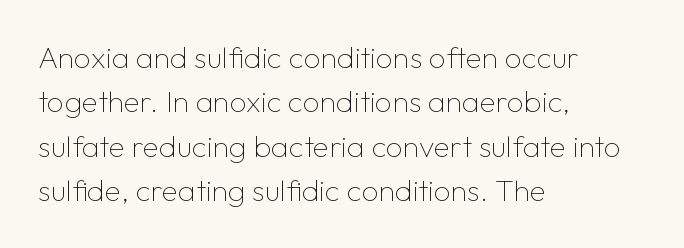
A typesetter would label this face a sans. Any mark beneath the type? The region is blank. How would I describe the line gaps? Plain and ordinary. Layout note: lines flush left.
